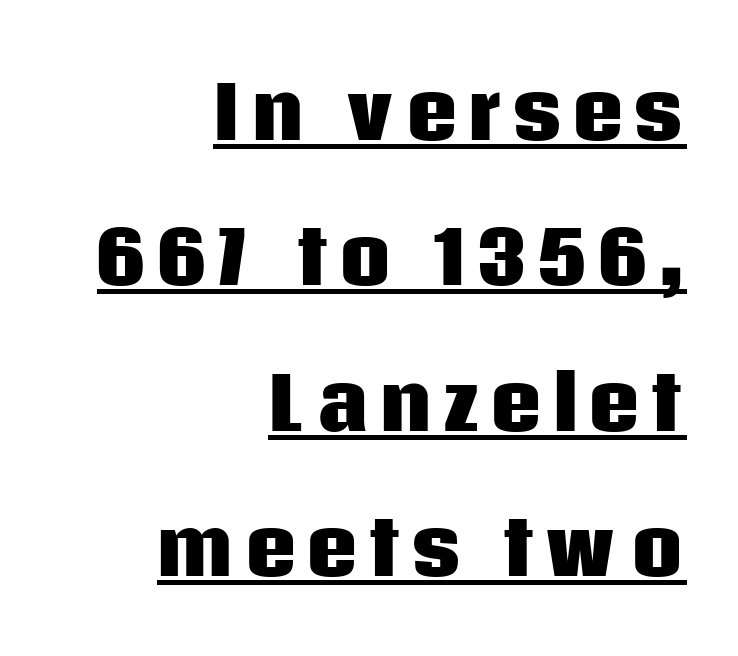
Each line of the rendering has a horizontal stroke beneath the glyphs. The rendering uses natural spacing where letterforms have individual widths. Is the block centered? No — it sits flush against the right margin. Characters remain perfectly vertical along every line.
